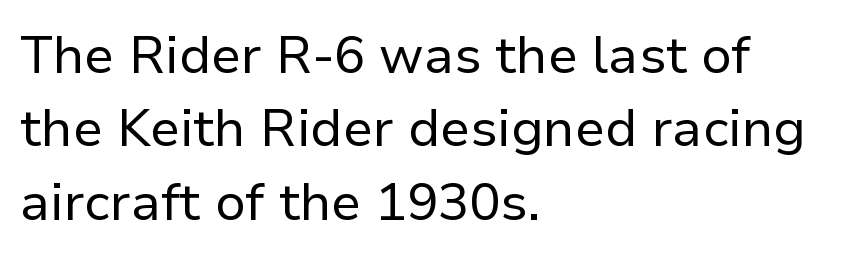
{"serif": "no", "italic": "no", "bold": "no", "weight": "regular", "width": "normal", "stroke_contrast": "low", "x_height": "medium", "monospaced": "no", "underline": "no", "align": "left", "line_spacing": "normal", "line_spacing_ratio": 1.41, "letter_spacing": "normal", "letter_spacing_em": 0.0, "glyph_px": 52}
